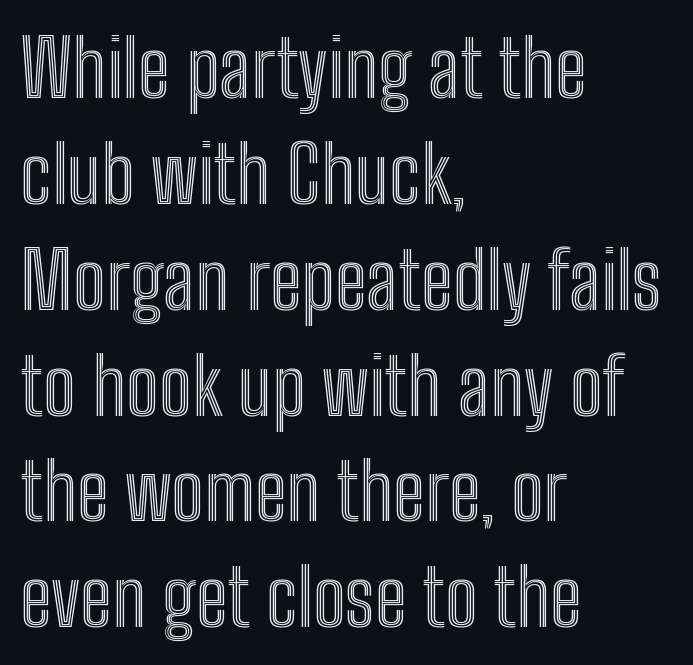
Q: Is the text italic (slanted)? A: No, it is upright.
Q: Is the text underlined? A: No.
Q: How is the paragraph aligned? A: Left-aligned.
Q: Is the spacing between letters normal or unusually wide? A: Normal.
Q: Is the spacing between lines tight, normal or loose? A: Normal.
Q: Width (condensed, normal, or wide)? A: Condensed.
Q: x-height? A: Medium.
Q: Monospaced? A: No.
